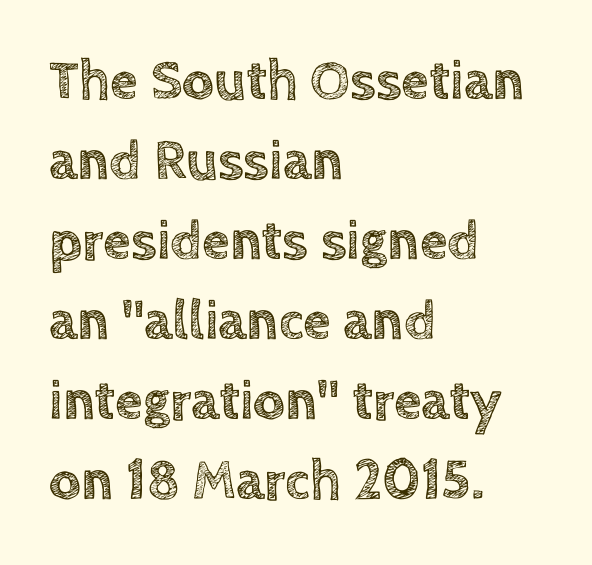
Q: Is the text italic (slanted)? A: No, it is upright.
Q: Is the text underlined? A: No.
Q: How is the paragraph aligned? A: Left-aligned.
Q: Is the spacing between letters normal or unusually wide? A: Normal.
Q: Is the spacing between lines tight, normal or loose? A: Normal.
Q: Width (condensed, normal, or wide)? A: Normal.
Q: x-height? A: Large.
Q: Monospaced? A: No.
